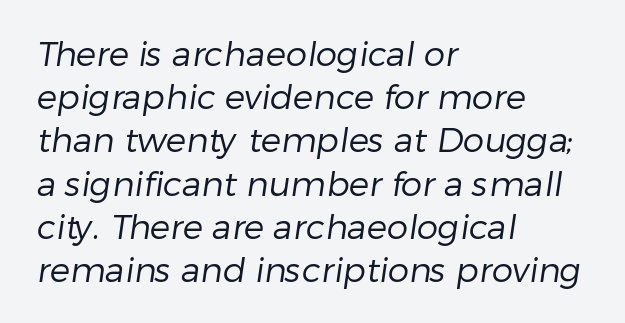
{"serif": "no", "bold": "no", "weight": "regular", "width": "normal", "stroke_contrast": "low", "x_height": "medium", "monospaced": "no", "underline": "no", "align": "left", "line_spacing": "normal", "line_spacing_ratio": 1.27, "letter_spacing": "normal", "letter_spacing_em": 0.0, "glyph_px": 34}
